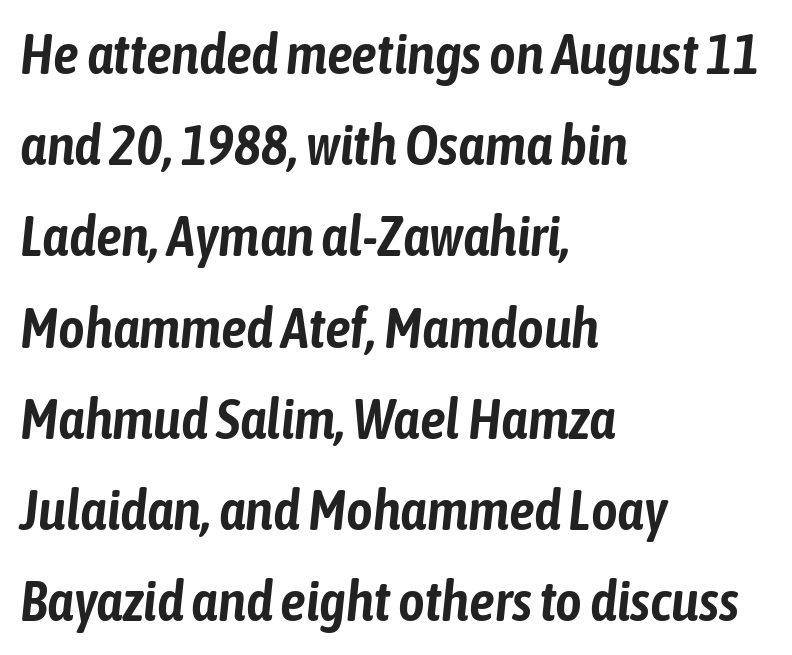
The image shows 57 px condensed type, italic (leaning right); set left-aligned, normal line spacing (1.6x), normal letter spacing, not underlined; low stroke contrast and a medium x-height.
